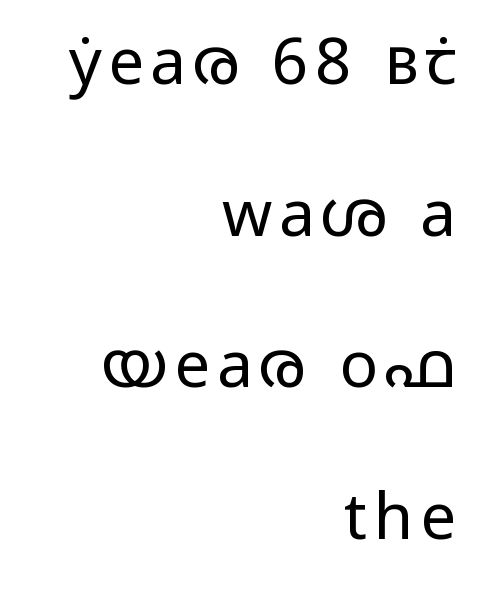
Note the varied advance widths — an 'i' is clearly narrower than an 'm'. The rendering uses a large line-height, opening up the rows. These lines are composed in type without serifs. Characters remain perfectly vertical along every line. Clear beneath every line of the passage. A student would call this right alignment; a typographer would say flush right, rag left.
